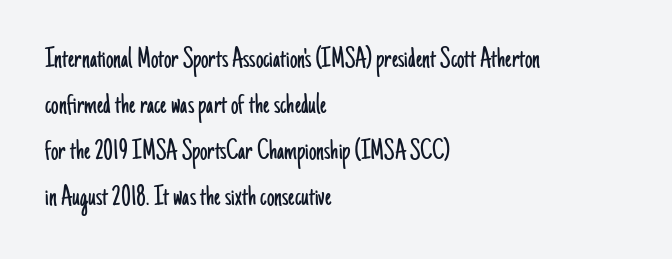
The image shows 30 px light, condensed sans-serif type, upright; set left-aligned, normal line spacing (1.53x), normal letter spacing, not underlined; low stroke contrast and a small x-height.
